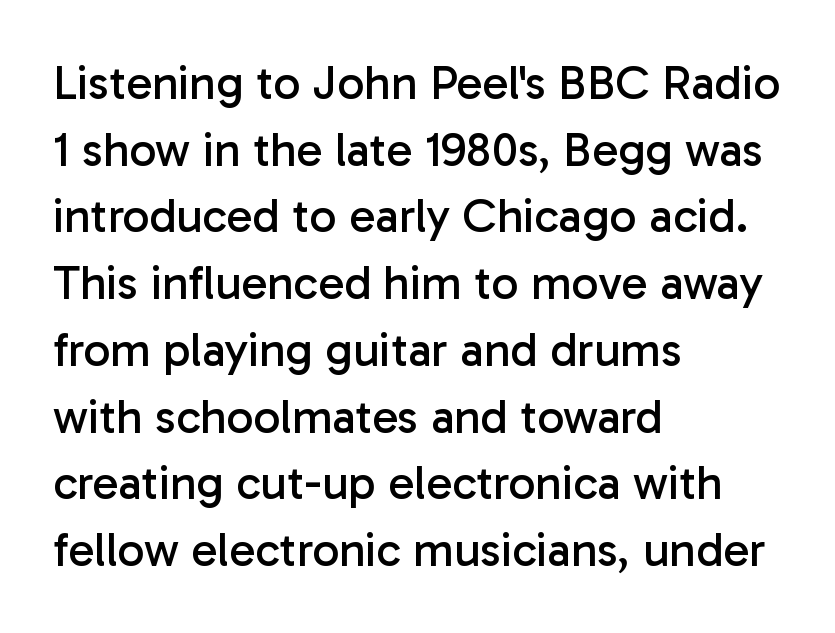
Q: Is the text bold? A: No.
Q: Is the text italic (slanted)? A: No, it is upright.
Q: Is the typeface a serif or a sans-serif typeface? A: Sans-serif.
Q: Is the text underlined? A: No.
Q: How is the paragraph aligned? A: Left-aligned.
Q: Is the spacing between letters normal or unusually wide? A: Normal.
Q: Is the spacing between lines tight, normal or loose? A: Normal.
Q: Width (condensed, normal, or wide)? A: Normal.
Q: Stroke contrast? A: Low.
Q: x-height? A: Medium.
Q: Monospaced? A: No.
